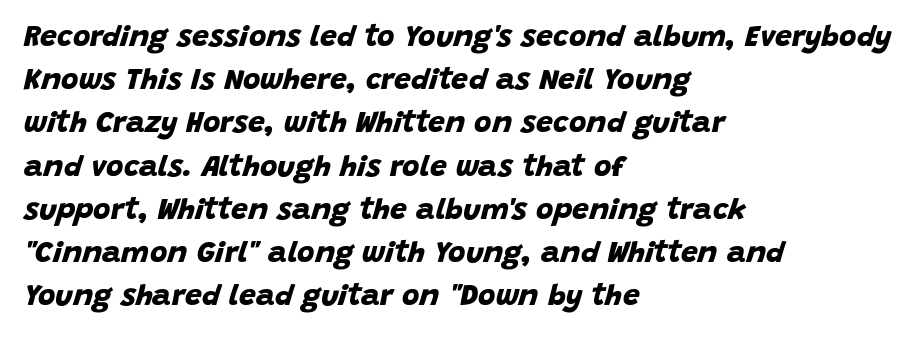
The image shows 30 px bold sans-serif type; set left-aligned, normal line spacing (1.44x), normal letter spacing, not underlined; low stroke contrast and a large x-height.
